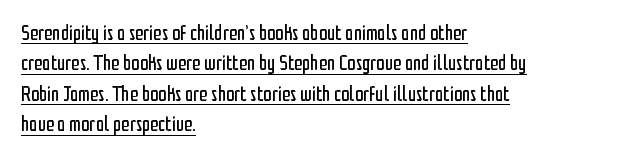
{"italic": "no", "bold": "no", "underline": "yes", "align": "left", "line_spacing": "normal", "line_spacing_ratio": 1.45, "letter_spacing": "normal", "letter_spacing_em": 0.0, "glyph_px": 21}
